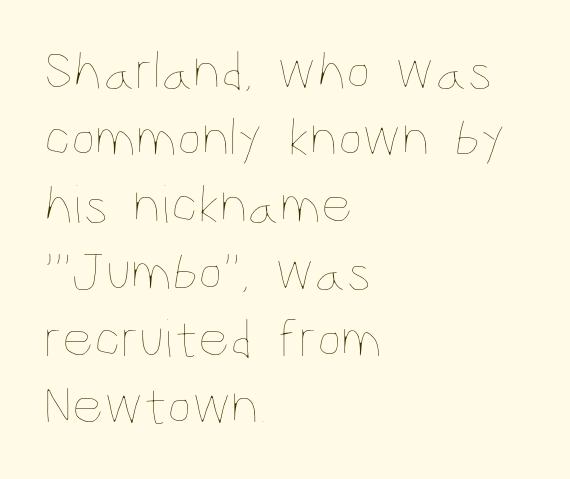
The image shows 55 px thin, condensed type, upright; set left-aligned, line spacing 1.22x, normal letter spacing, not underlined; low stroke contrast and a large x-height.
